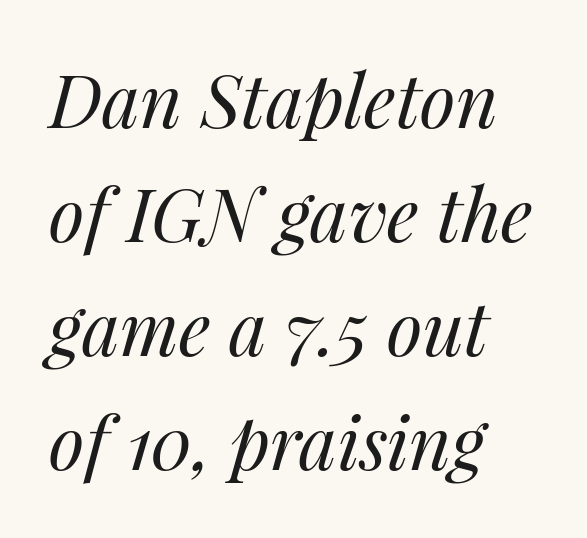
Q: Is the text bold? A: No.
Q: Is the text italic (slanted)? A: Yes, it leans right by about 14 degrees.
Q: Is the text underlined? A: No.
Q: How is the paragraph aligned? A: Left-aligned.
Q: Is the spacing between letters normal or unusually wide? A: Normal.
Q: Is the spacing between lines tight, normal or loose? A: Normal.
Q: Width (condensed, normal, or wide)? A: Normal.
Q: Stroke contrast? A: Medium.
Q: x-height? A: Medium.
Q: Monospaced? A: No.
